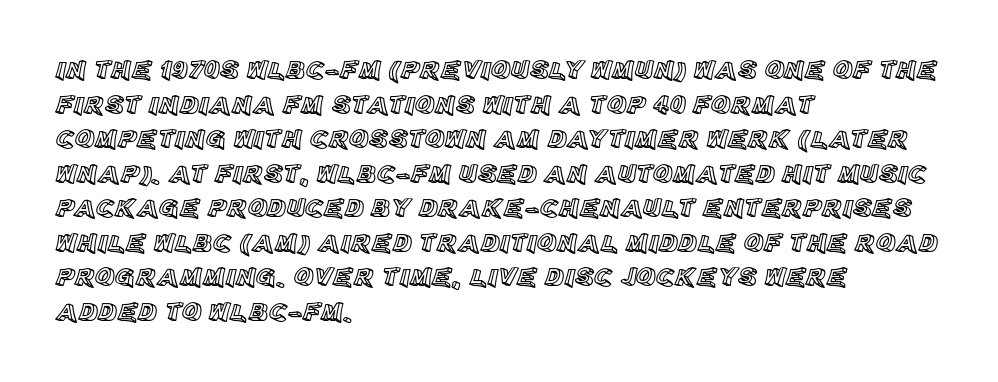
You could call the tracking neutral — neither tight nor loose. Interline gaps are of average width in this sample. The zone under the glyphs is completely vacant. A classic flush-left, rag-right setting is used for this passage.
